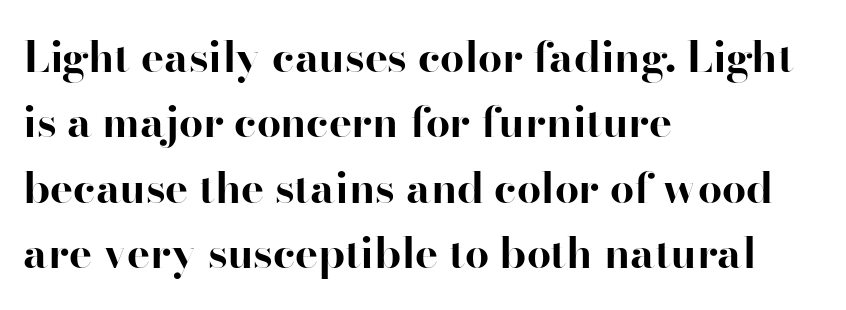
{"serif": "yes", "italic": "no", "bold": "yes", "weight": "bold", "width": "normal", "stroke_contrast": "high", "x_height": "small", "monospaced": "no", "underline": "no", "align": "left", "line_spacing": "normal", "line_spacing_ratio": 1.52, "letter_spacing": "normal", "letter_spacing_em": 0.0, "glyph_px": 43}
